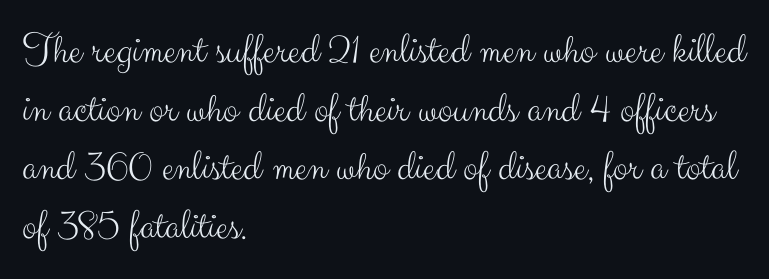
Type style note: lacks serifs. Reading down the block, your eye returns to a fixed left position each line. Is this a fixed-width face? No — the glyphs have proportional, varying widths. Check under the words: just untouched page.
